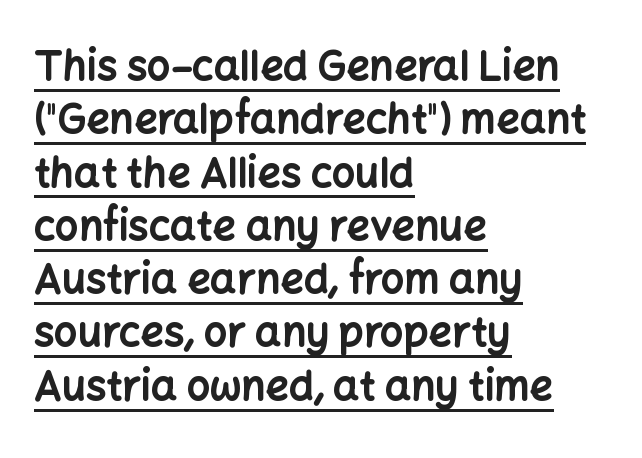
The image shows 41 px bold sans-serif type, upright; set left-aligned, normal line spacing (1.3x), normal letter spacing, underlined; low stroke contrast and a medium x-height.
